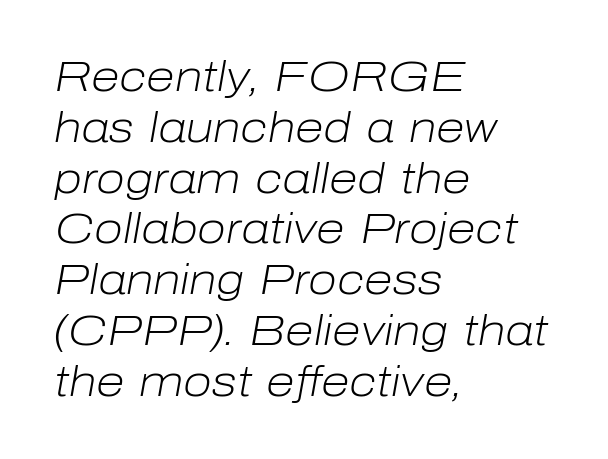
{"italic": "yes", "lean": "right", "slant_degrees": 10, "bold": "no", "weight": "light", "width": "normal", "stroke_contrast": "low", "x_height": "medium", "monospaced": "no", "underline": "no", "align": "left", "line_spacing_ratio": 1.21, "letter_spacing": "normal", "letter_spacing_em": 0.0, "glyph_px": 42}
